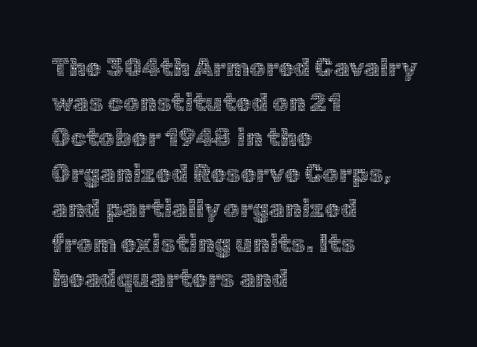
Weight: not bold — regular or lighter. Summary of vertical rhythm: regular, with standard interline spacing. Italic? Not at all — the glyphs are vertical. Words appear dense and cohesive because spacing is normal. Glance below the letters and you will spot only blank space.
